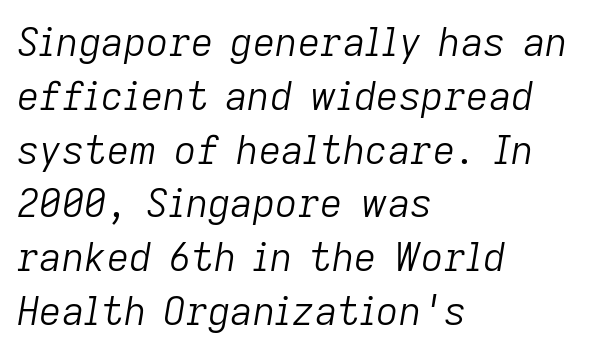
{"italic": "yes", "lean": "right", "slant_degrees": 9, "bold": "no", "weight": "light", "width": "normal", "stroke_contrast": "low", "x_height": "medium", "monospaced": "no", "underline": "no", "align": "left", "line_spacing": "normal", "line_spacing_ratio": 1.38, "letter_spacing": "normal", "letter_spacing_em": 0.0, "glyph_px": 39}
